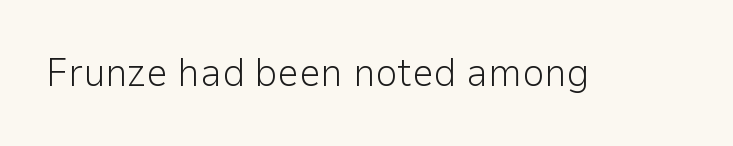
{"serif": "no", "italic": "no", "bold": "no", "weight": "light", "width": "normal", "stroke_contrast": "low", "x_height": "medium", "monospaced": "no", "underline": "no", "letter_spacing": "normal", "letter_spacing_em": 0.0, "glyph_px": 39}
